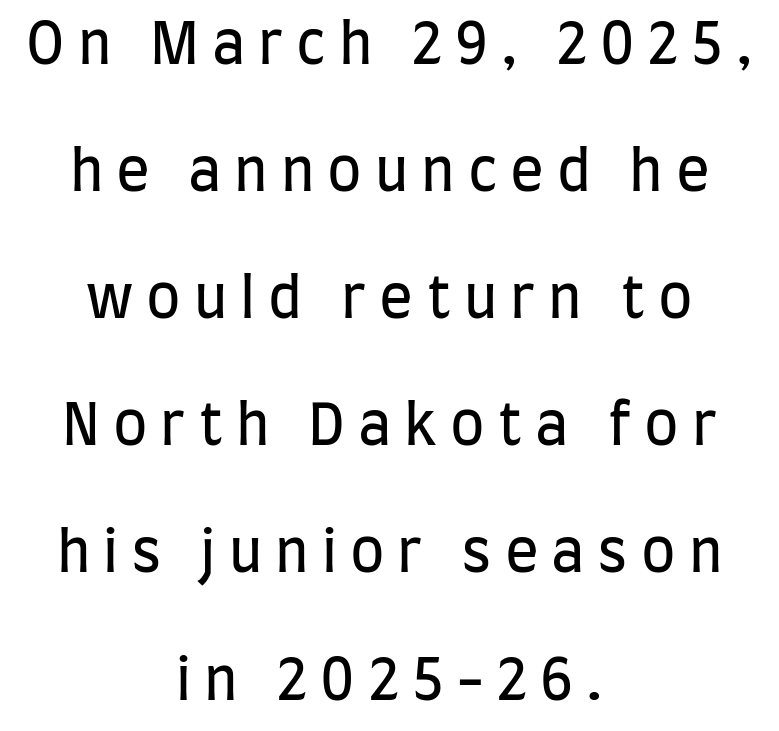
The image shows 56 px regular-weight, condensed sans-serif type, upright; set centered, loose line spacing (2.27x), unusually wide letter spacing (+0.23 em), not underlined; low stroke contrast and a large x-height.
